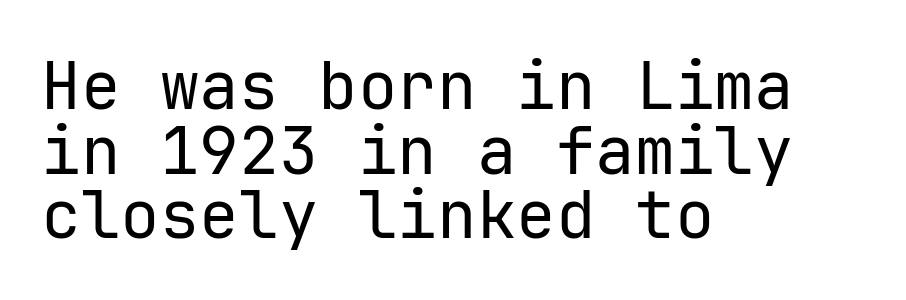
Is this a heavy cut? Hardly; it is regular or lighter. Rule under the text: the space is simply empty. This block would grow much taller if given ordinary leading; it's compressed now. Is this a sans? Yes — the strokes have no serifs. Does the copy run flush right? No — it runs flush left.
